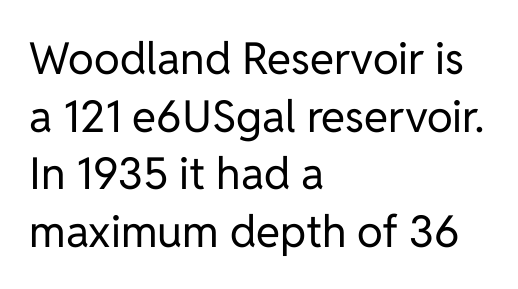
{"serif": "no", "italic": "no", "bold": "no", "weight": "regular", "width": "normal", "stroke_contrast": "low", "x_height": "medium", "monospaced": "no", "underline": "no", "align": "left", "line_spacing": "normal", "line_spacing_ratio": 1.31, "letter_spacing": "normal", "letter_spacing_em": 0.0, "glyph_px": 44}
